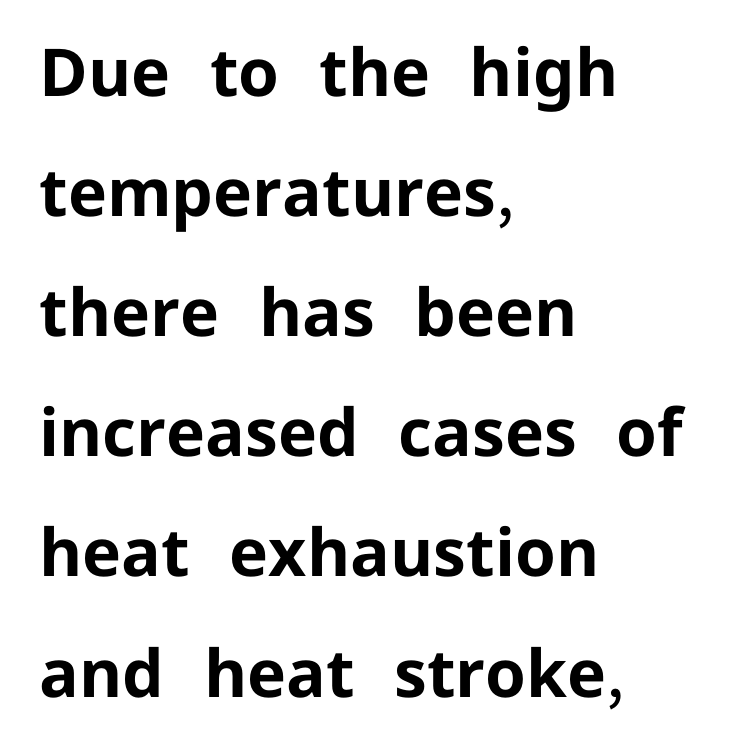
Q: Is the text bold? A: Yes.
Q: Is the text italic (slanted)? A: No, it is upright.
Q: Is the typeface a serif or a sans-serif typeface? A: Sans-serif.
Q: Is the text underlined? A: No.
Q: How is the paragraph aligned? A: Left-aligned.
Q: Is the spacing between letters normal or unusually wide? A: Normal.
Q: Width (condensed, normal, or wide)? A: Normal.
Q: Stroke contrast? A: Low.
Q: x-height? A: Medium.
Q: Monospaced? A: No.
